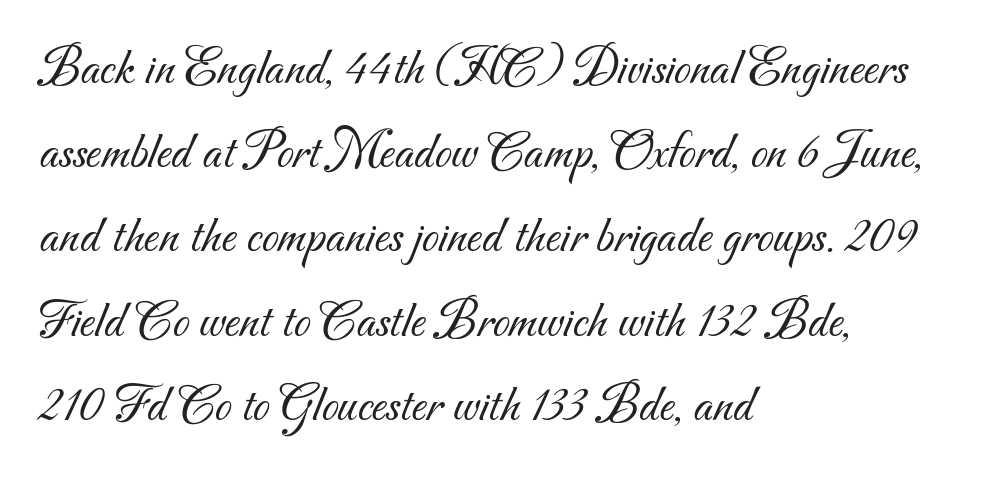
The image shows 54 px light sans-serif type; set left-aligned, normal line spacing (1.56x), normal letter spacing, not underlined; medium stroke contrast and a small x-height.
